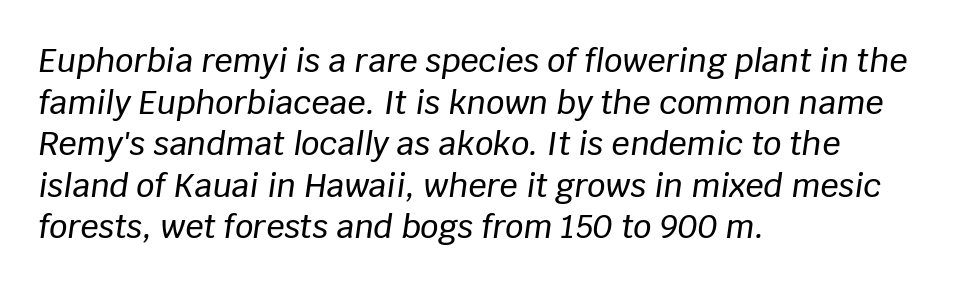
The image shows 32 px text type, italic (leaning right); set left-aligned, normal line spacing (1.3x), normal letter spacing, not underlined; low stroke contrast and a large x-height.
